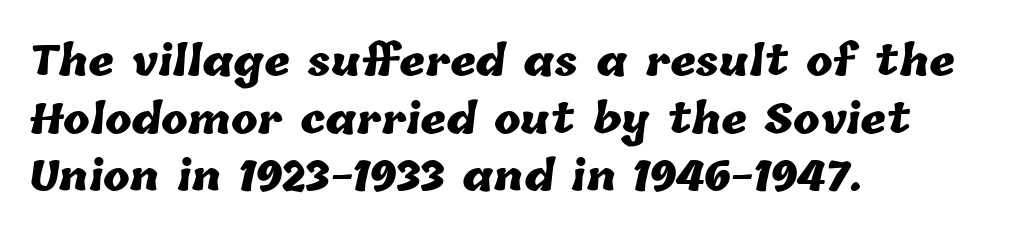
This sample has the flowing, uneven cadence of proportional lettering. Observe the ordinary spacing: letters are neighbours, not strangers. Is the type bold? Yes — the strokes are clearly thick and heavy. A student would call this left alignment; a typographer would say flush left, rag right.
